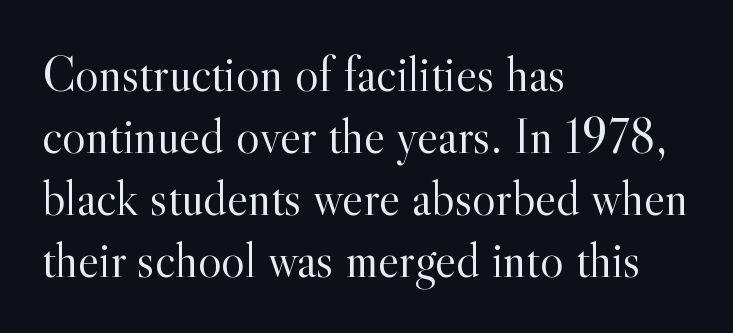
{"serif": "yes", "italic": "no", "bold": "no", "weight": "light", "width": "normal", "x_height": "small", "monospaced": "no", "underline": "no", "align": "left", "line_spacing_ratio": 1.24, "letter_spacing": "normal", "letter_spacing_em": 0.0, "glyph_px": 50}
